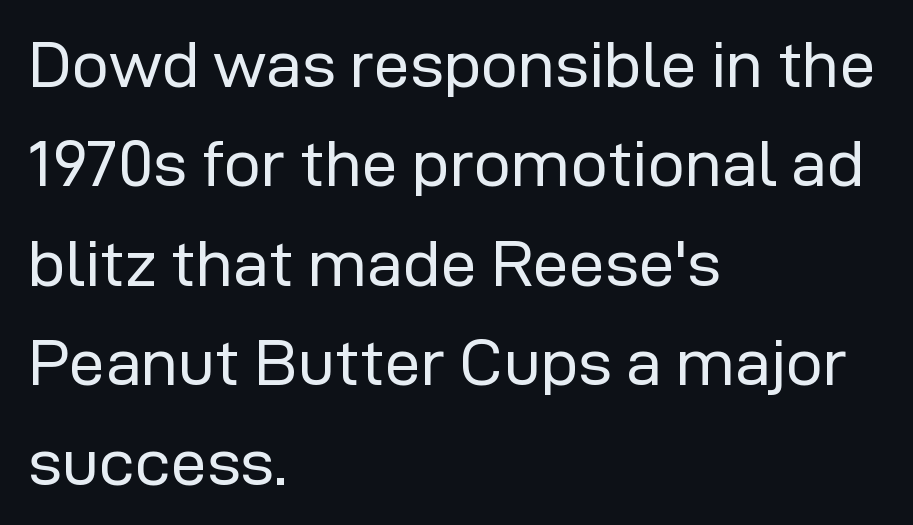
The cut favours lightness, reaching ordinary text weight at its darkest. These lines are set flush left with a ragged right edge. The typeface chosen for these lines omits serifs. The type is set solid horizontally, with unmodified tracking.
